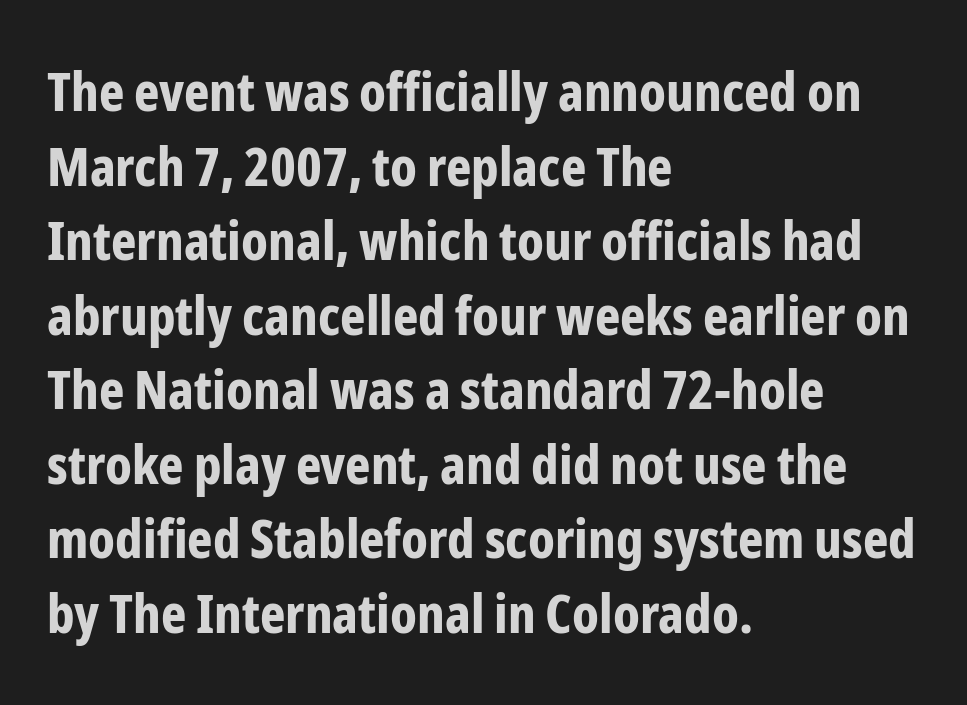
{"serif": "no", "italic": "no", "bold": "yes", "weight": "bold", "width": "condensed", "stroke_contrast": "low", "x_height": "medium", "monospaced": "no", "underline": "no", "align": "left", "line_spacing": "normal", "line_spacing_ratio": 1.38, "letter_spacing": "normal", "letter_spacing_em": 0.0, "glyph_px": 54}
